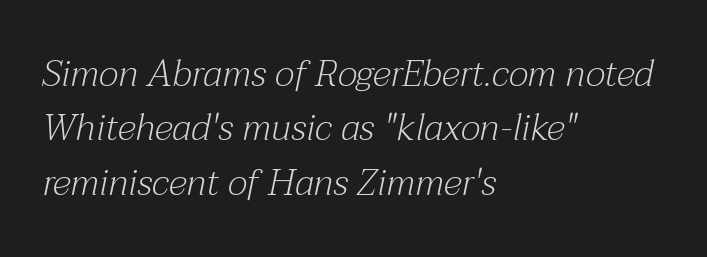
Lines of text with bare space underneath. Summary of weight: not heavy and not bold. Character widths vary here, with narrow letters taking less room than wide ones. Each new line begins a customary step beneath the previous one. Casual observation: everything's shoved over to the left.
